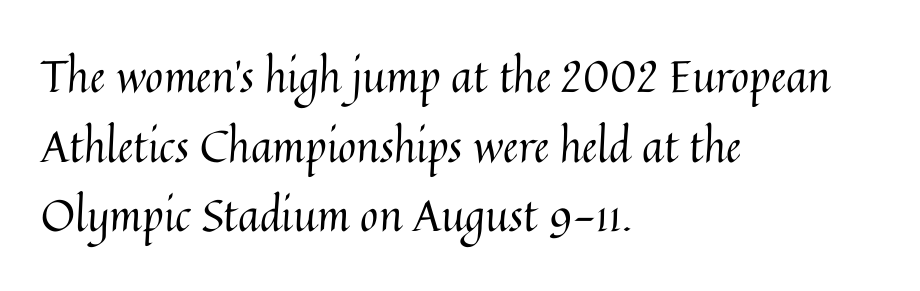
The image shows 44 px regular-weight type; set left-aligned, normal line spacing (1.58x), normal letter spacing, not underlined; medium stroke contrast and a medium x-height.
